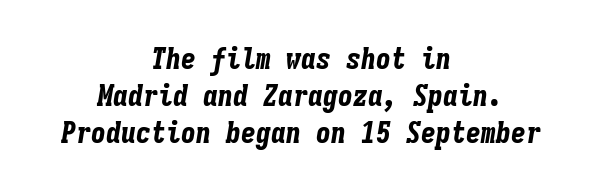
The image shows 30 px bold, condensed type, italic (leaning right), monospaced; set centered, line spacing 1.23x, normal letter spacing, not underlined; low stroke contrast and a medium x-height.
